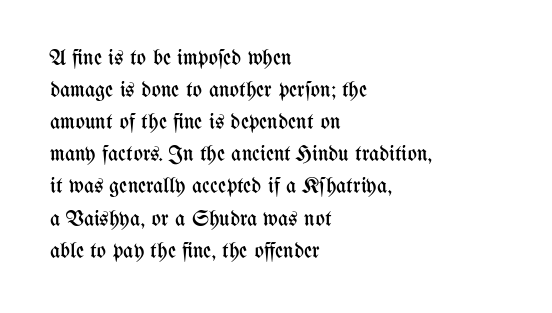
The image shows 22 px text type, upright; set left-aligned, normal line spacing (1.46x), normal letter spacing, not underlined.
